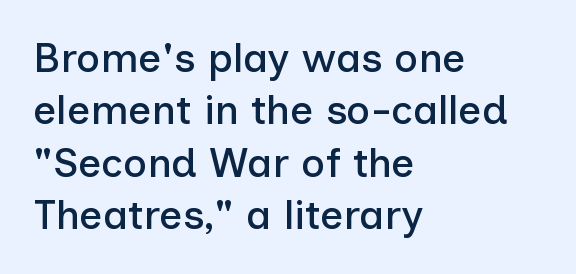
{"serif": "no", "italic": "no", "width": "normal", "stroke_contrast": "low", "x_height": "medium", "monospaced": "no", "underline": "no", "align": "left", "line_spacing": "normal", "line_spacing_ratio": 1.28, "letter_spacing": "normal", "letter_spacing_em": 0.0, "glyph_px": 41}
